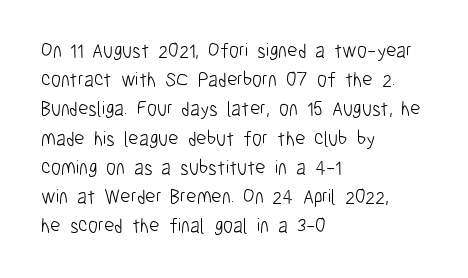
{"italic": "no", "bold": "no", "underline": "no", "align": "left", "line_spacing": "normal", "line_spacing_ratio": 1.46, "letter_spacing": "normal", "letter_spacing_em": 0.0, "glyph_px": 20}
